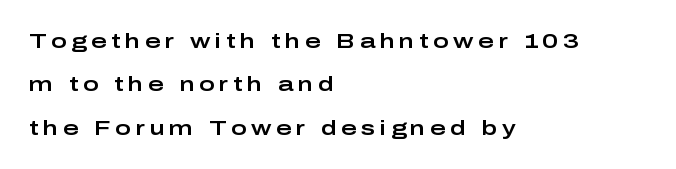
Ascenders rise straight up at ninety degrees. The line-height multiplier appears high, well above default. Line starts are locked; line ends wander. Is the letter spacing exaggerated? Yes — the characters are pushed far apart.
